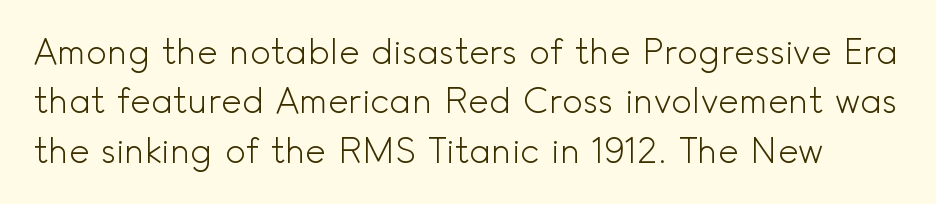
The cut favours lightness, reaching ordinary text weight at its darkest. Underlining? Definitely not there. In terms of posture, this sample is upright. Between one letter and the next there's only the usual sliver of space. The leading is moderate, giving the passage an even texture.
